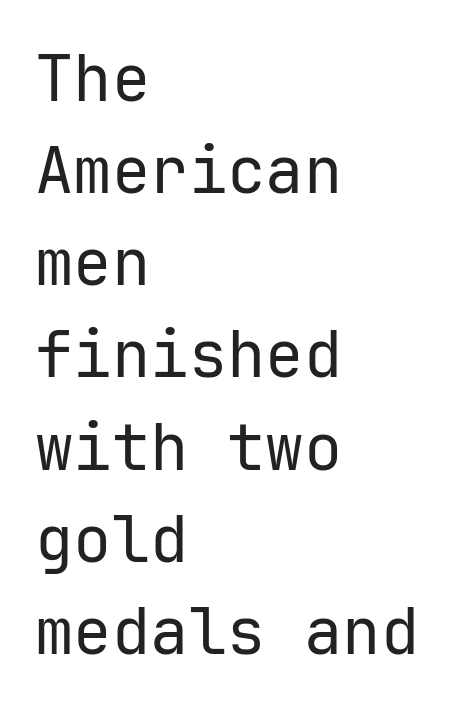
Q: Is the text bold? A: No.
Q: Is the text italic (slanted)? A: No, it is upright.
Q: Is the typeface a serif or a sans-serif typeface? A: Sans-serif.
Q: Is the text underlined? A: No.
Q: How is the paragraph aligned? A: Left-aligned.
Q: Is the spacing between letters normal or unusually wide? A: Normal.
Q: Is the spacing between lines tight, normal or loose? A: Normal.
Q: Width (condensed, normal, or wide)? A: Normal.
Q: Stroke contrast? A: Low.
Q: x-height? A: Medium.
